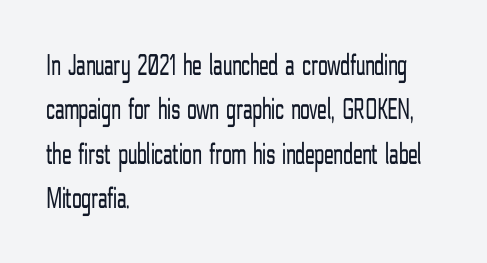
Each letter keeps its own natural width here, so spacing adapts to shape. Look at the bottom of the vertical strokes: they stop flat, with no serifs. Unlike italic type, these characters show no tilt at all. Leading: standard. The strip under each line holds only bare page.
